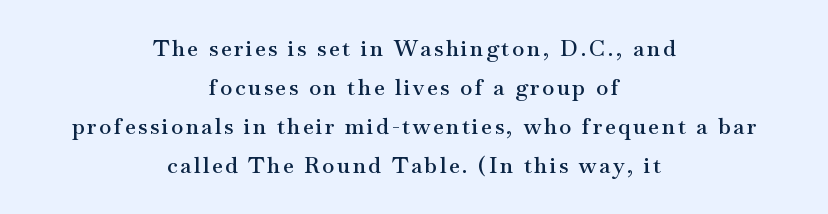
Style check: upright. The glyphs are unaccompanied by any horizontal stroke below them. Look at the stroke-to-counter ratio: somewhat heavy, a semibold. Alignment: centered.
